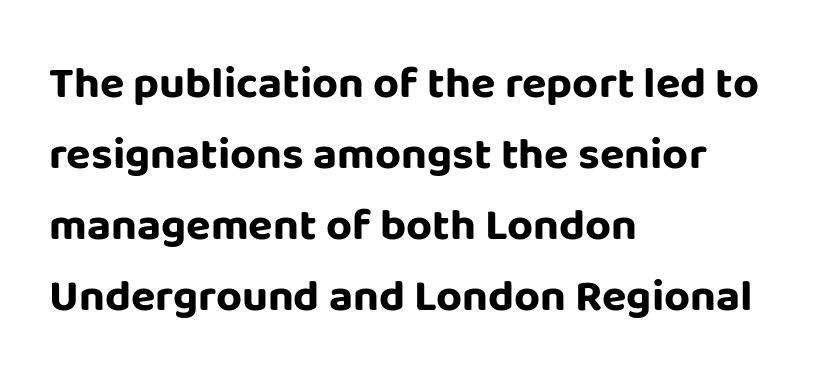
Honestly, the letter spacing is just normal — you wouldn't notice it. I'd call this a sans setting — the letters go barefoot. The axis of the letterforms is exactly vertical. The sample has been set heavy, in full bold. The block of text has a typical density, with ordinary space between rows.
